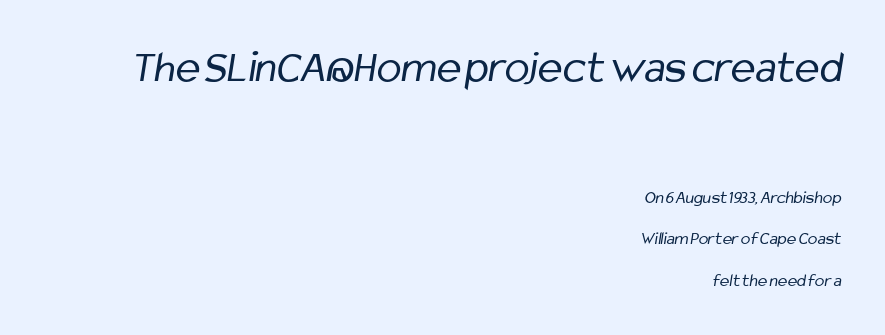
The image shows 46 px regular-weight, condensed sans-serif type; set right-aligned, loose line spacing (2.32x), normal letter spacing, not underlined; the first (top) block is 2.56x larger; low stroke contrast and a medium x-height.
